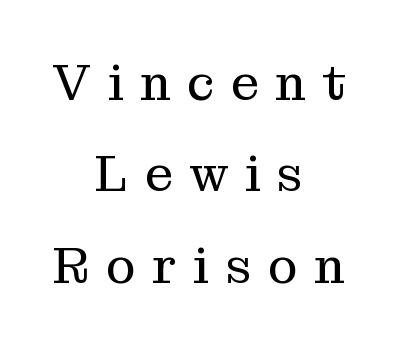
Q: Is the text bold? A: No.
Q: Is the text italic (slanted)? A: No, it is upright.
Q: Is the typeface a serif or a sans-serif typeface? A: Serif.
Q: Is the text underlined? A: No.
Q: How is the paragraph aligned? A: Centered.
Q: Is the spacing between letters normal or unusually wide? A: Unusually wide.
Q: Width (condensed, normal, or wide)? A: Normal.
Q: Stroke contrast? A: Medium.
Q: x-height? A: Medium.
Q: Monospaced? A: No.
